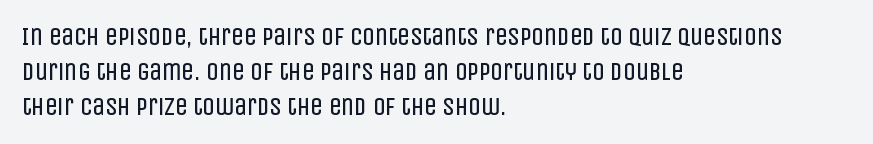
The image shows 25 px text type, upright; set left-aligned, normal line spacing (1.4x), normal letter spacing, not underlined.
